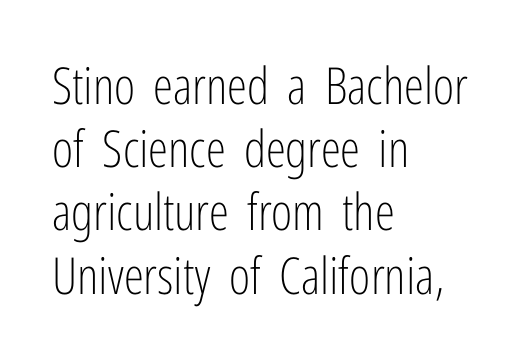
Q: Is the text bold? A: No.
Q: Is the text italic (slanted)? A: No, it is upright.
Q: Is the typeface a serif or a sans-serif typeface? A: Sans-serif.
Q: Is the text underlined? A: No.
Q: How is the paragraph aligned? A: Left-aligned.
Q: Is the spacing between letters normal or unusually wide? A: Normal.
Q: Width (condensed, normal, or wide)? A: Condensed.
Q: Stroke contrast? A: Low.
Q: x-height? A: Medium.
Q: Monospaced? A: No.
